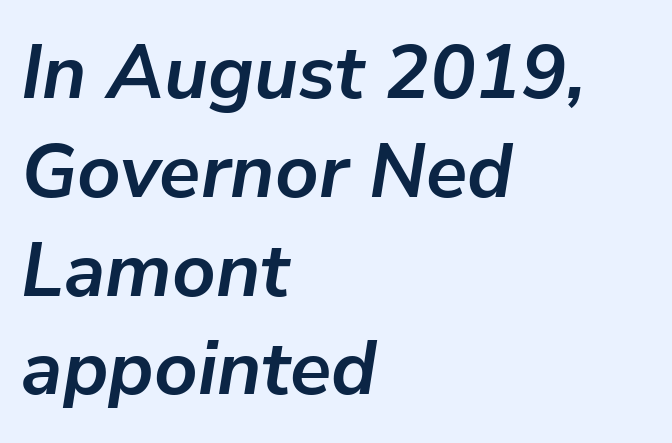
Q: Is the text bold? A: Yes.
Q: Is the text italic (slanted)? A: Yes, it leans right by about 9 degrees.
Q: Is the text underlined? A: No.
Q: How is the paragraph aligned? A: Left-aligned.
Q: Is the spacing between letters normal or unusually wide? A: Normal.
Q: Is the spacing between lines tight, normal or loose? A: Normal.
Q: Width (condensed, normal, or wide)? A: Normal.
Q: Stroke contrast? A: Low.
Q: x-height? A: Medium.
Q: Monospaced? A: No.
